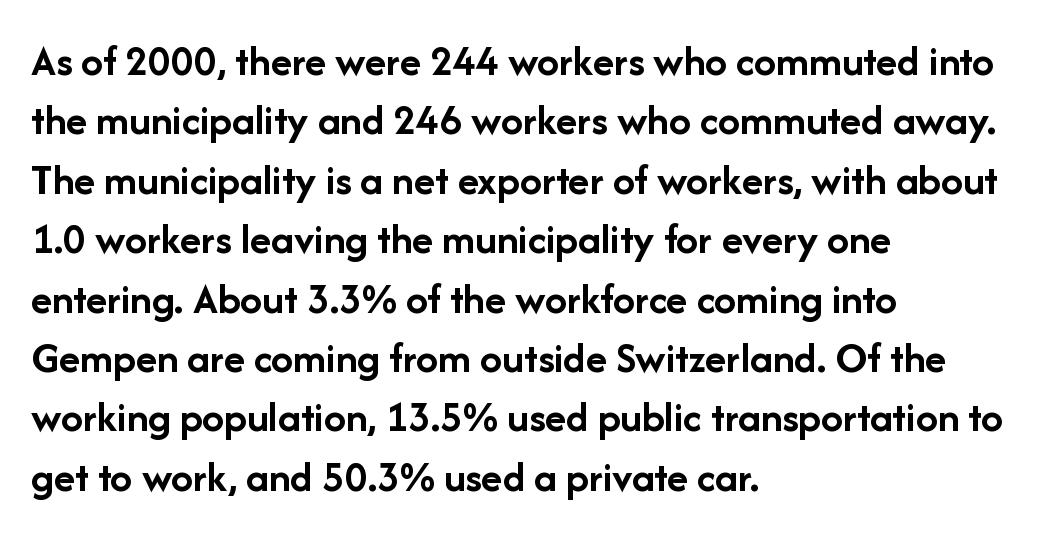
The image shows 44 px semibold sans-serif type, upright; set left-aligned, normal line spacing (1.35x), normal letter spacing, not underlined; low stroke contrast and a medium x-height.
